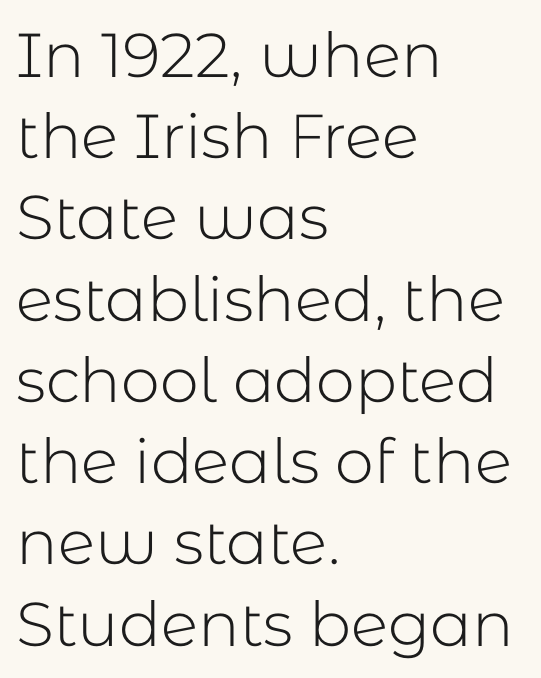
{"serif": "no", "italic": "no", "bold": "no", "weight": "light", "width": "normal", "stroke_contrast": "low", "x_height": "medium", "monospaced": "no", "underline": "no", "align": "left", "line_spacing": "normal", "line_spacing_ratio": 1.31, "letter_spacing": "normal", "letter_spacing_em": 0.0, "glyph_px": 62}
